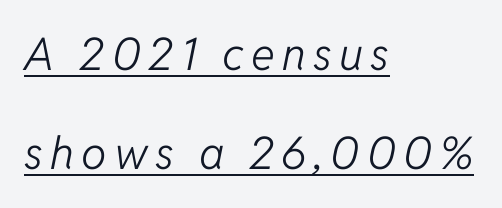
Q: Is the text bold? A: No.
Q: Is the text italic (slanted)? A: Yes, it leans right by about 11 degrees.
Q: Is the text underlined? A: Yes.
Q: How is the paragraph aligned? A: Left-aligned.
Q: Is the spacing between lines tight, normal or loose? A: Loose.
Q: Width (condensed, normal, or wide)? A: Normal.
Q: Stroke contrast? A: Low.
Q: x-height? A: Medium.
Q: Monospaced? A: No.
